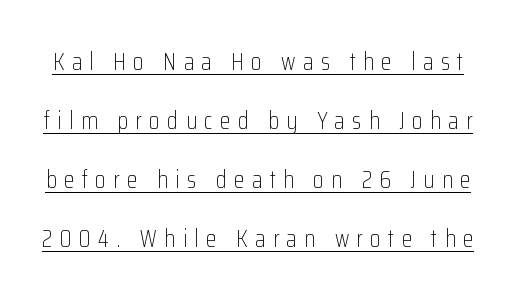
Q: Is the text bold? A: No.
Q: Is the text italic (slanted)? A: No, it is upright.
Q: Is the text underlined? A: Yes.
Q: Is the spacing between letters normal or unusually wide? A: Unusually wide.
Q: Is the spacing between lines tight, normal or loose? A: Loose.
